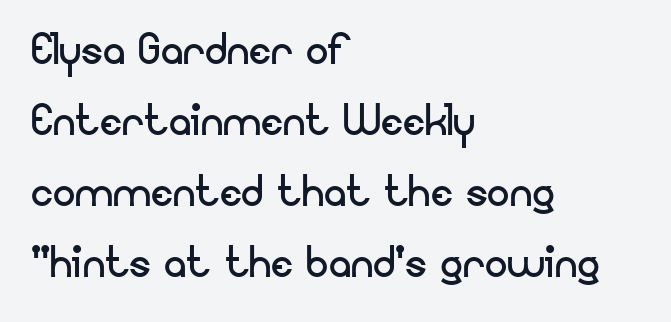
The image shows 56 px regular-weight sans-serif type, upright; set left-aligned, normal line spacing (1.27x), normal letter spacing, not underlined; low stroke contrast and a small x-height.
